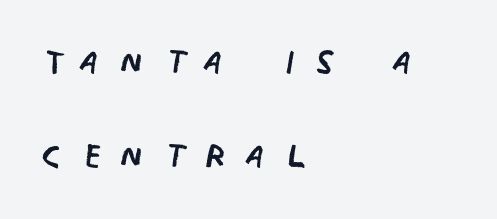
Q: Is the text bold? A: No.
Q: Is the typeface a serif or a sans-serif typeface? A: Sans-serif.
Q: Is the text underlined? A: No.
Q: How is the paragraph aligned? A: Left-aligned.
Q: Is the spacing between letters normal or unusually wide? A: Unusually wide.
Q: Is the spacing between lines tight, normal or loose? A: Loose.
Q: Width (condensed, normal, or wide)? A: Condensed.
Q: Stroke contrast? A: Low.
Q: x-height? A: Large.
Q: Monospaced? A: No.
